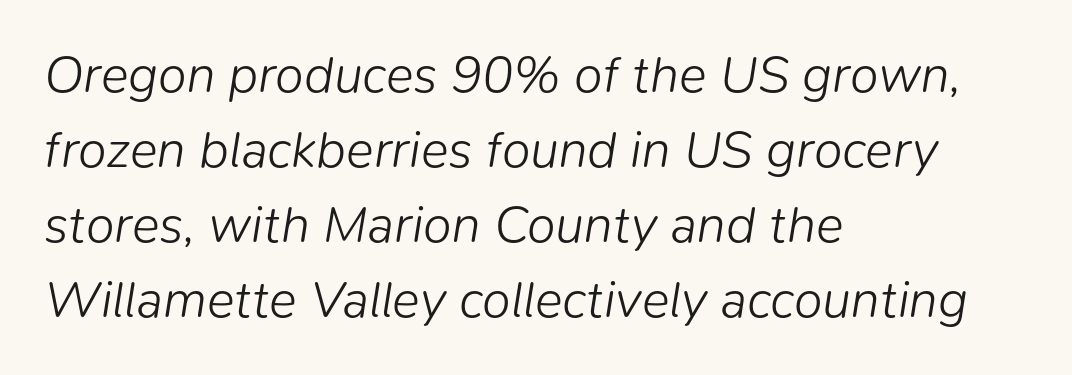
The image shows 52 px light type, italic (leaning right); set left-aligned, normal line spacing (1.44x), normal letter spacing, not underlined; low stroke contrast and a medium x-height.
